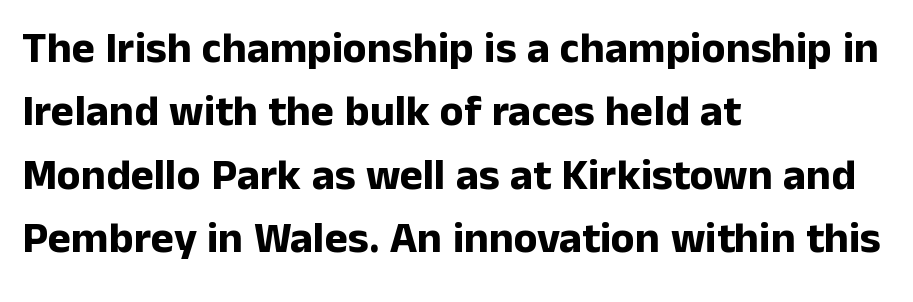
Q: Is the text bold? A: Yes.
Q: Is the text italic (slanted)? A: No, it is upright.
Q: Is the typeface a serif or a sans-serif typeface? A: Sans-serif.
Q: Is the text underlined? A: No.
Q: How is the paragraph aligned? A: Left-aligned.
Q: Is the spacing between letters normal or unusually wide? A: Normal.
Q: Is the spacing between lines tight, normal or loose? A: Normal.
Q: Width (condensed, normal, or wide)? A: Normal.
Q: Stroke contrast? A: Low.
Q: x-height? A: Medium.
Q: Monospaced? A: No.
